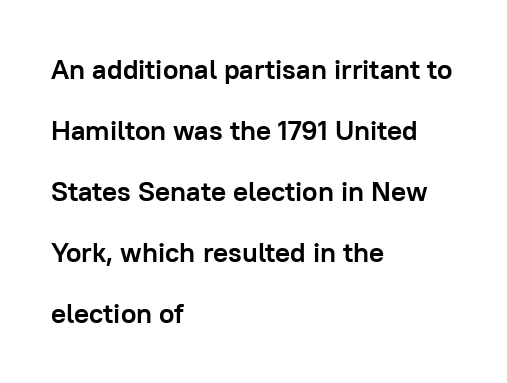
The image shows 28 px semibold sans-serif type, upright; set left-aligned, loose line spacing (2.18x), normal letter spacing, not underlined; low stroke contrast and a medium x-height.
